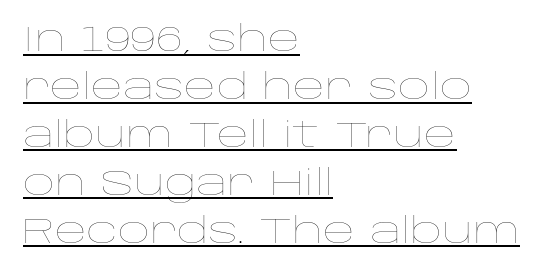
Q: Is the text bold? A: No.
Q: Is the text italic (slanted)? A: No, it is upright.
Q: Is the text underlined? A: Yes.
Q: How is the paragraph aligned? A: Left-aligned.
Q: Is the spacing between letters normal or unusually wide? A: Normal.
Q: Is the spacing between lines tight, normal or loose? A: Normal.
Q: Width (condensed, normal, or wide)? A: Wide.
Q: Stroke contrast? A: Low.
Q: x-height? A: Large.
Q: Monospaced? A: No.
